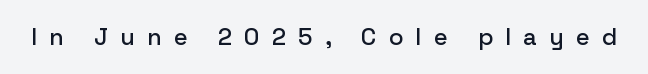
{"italic": "no", "underline": "no", "letter_spacing": "wide", "letter_spacing_em": 0.5, "glyph_px": 24}
